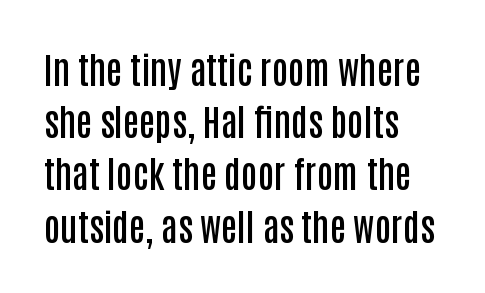
Q: Is the text bold? A: Semi-bold.
Q: Is the text italic (slanted)? A: No, it is upright.
Q: Is the typeface a serif or a sans-serif typeface? A: Sans-serif.
Q: Is the text underlined? A: No.
Q: How is the paragraph aligned? A: Left-aligned.
Q: Is the spacing between letters normal or unusually wide? A: Normal.
Q: Is the spacing between lines tight, normal or loose? A: Normal.
Q: Width (condensed, normal, or wide)? A: Condensed.
Q: Stroke contrast? A: Low.
Q: x-height? A: Large.
Q: Monospaced? A: No.
